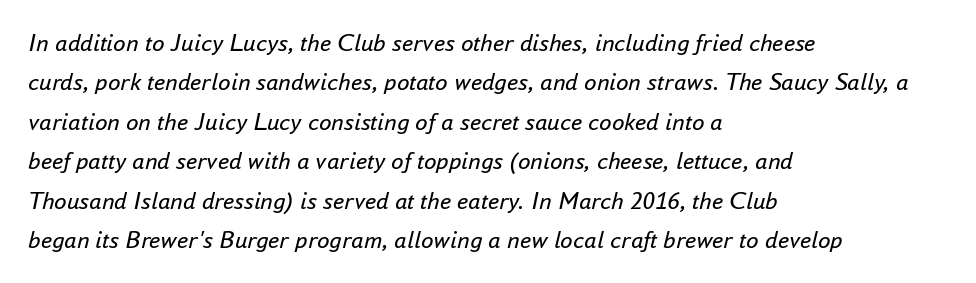
Q: Is the text bold? A: No.
Q: Is the text italic (slanted)? A: Yes, it leans right by about 16 degrees.
Q: Is the text underlined? A: No.
Q: How is the paragraph aligned? A: Left-aligned.
Q: Is the spacing between letters normal or unusually wide? A: Normal.
Q: Is the spacing between lines tight, normal or loose? A: Normal.
